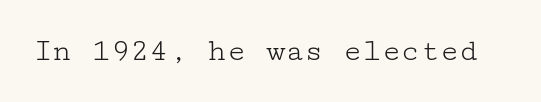
The image shows 32 px light, wide serif type, upright; set normal letter spacing, not underlined; low stroke contrast and a medium x-height.
